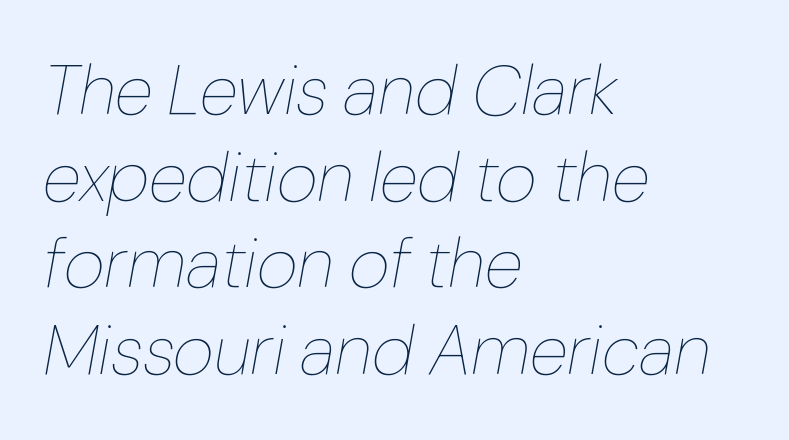
Q: Is the text bold? A: No.
Q: Is the text italic (slanted)? A: Yes, it leans right by about 10 degrees.
Q: Is the text underlined? A: No.
Q: How is the paragraph aligned? A: Left-aligned.
Q: Is the spacing between letters normal or unusually wide? A: Normal.
Q: Width (condensed, normal, or wide)? A: Normal.
Q: Stroke contrast? A: Low.
Q: x-height? A: Medium.
Q: Monospaced? A: No.
